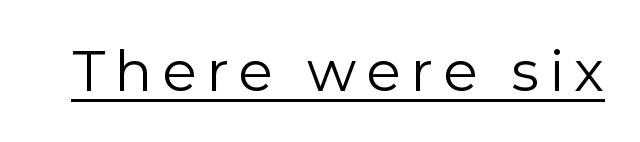
{"serif": "no", "italic": "no", "bold": "no", "weight": "regular", "width": "normal", "stroke_contrast": "low", "x_height": "medium", "monospaced": "no", "underline": "yes", "glyph_px": 56}
